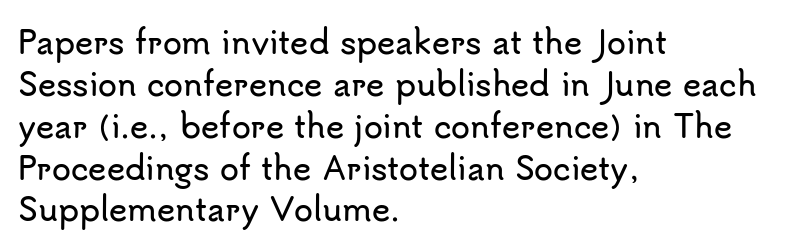
Q: Is the text italic (slanted)? A: No, it is upright.
Q: Is the typeface a serif or a sans-serif typeface? A: Sans-serif.
Q: Is the text underlined? A: No.
Q: How is the paragraph aligned? A: Left-aligned.
Q: Is the spacing between letters normal or unusually wide? A: Normal.
Q: Is the spacing between lines tight, normal or loose? A: Normal.
Q: Width (condensed, normal, or wide)? A: Normal.
Q: Stroke contrast? A: Low.
Q: x-height? A: Small.
Q: Monospaced? A: No.
